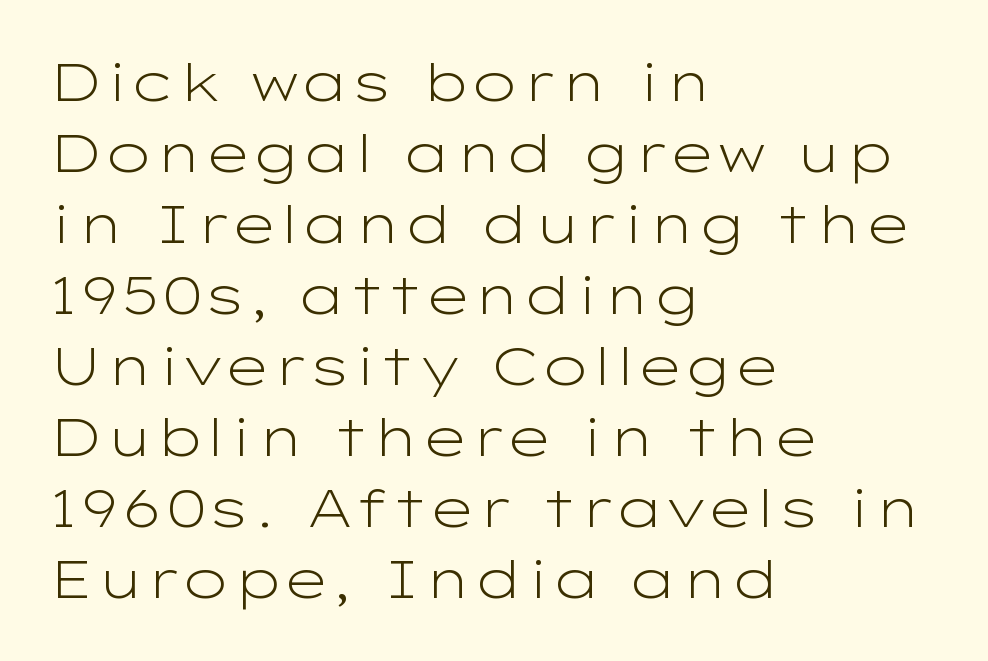
The passage shown is typeset with a sans-serif family. Nothing unusual about the tracking: characters are spaced as the font intends. A typesetter would call this leading conventional body-copy spacing. Every stem runs plumb, perpendicular to the baseline. Honestly, there is no underline to notice here at all.
